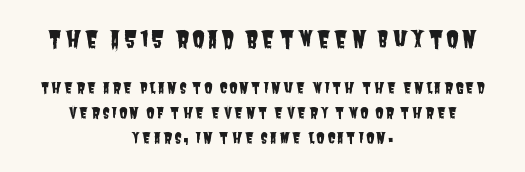
The image shows 23 px text type; set centered, normal line spacing (1.68x), not underlined; the first (top) block is 1.53x larger.
